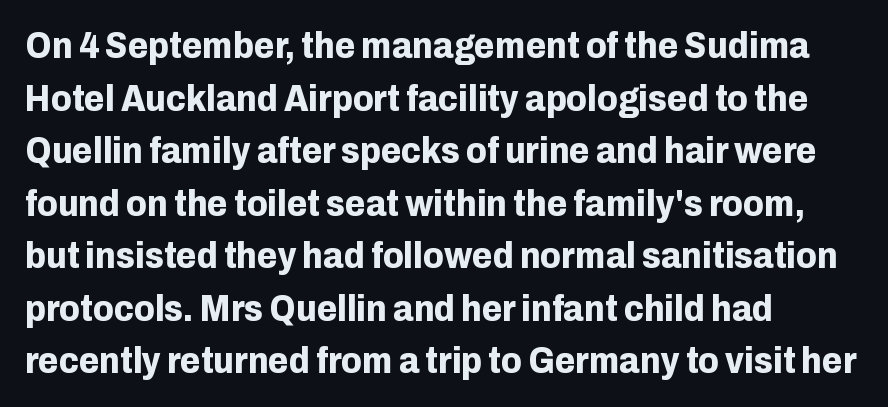
The image shows 37 px bold sans-serif type, upright; set left-aligned, normal line spacing (1.42x), normal letter spacing, not underlined; low stroke contrast and a medium x-height.
